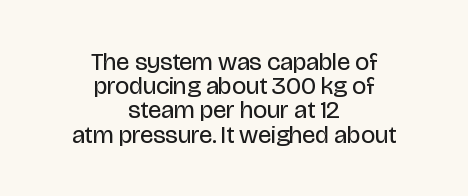
Q: Is the text bold? A: No.
Q: Is the text italic (slanted)? A: No, it is upright.
Q: Is the text underlined? A: No.
Q: How is the paragraph aligned? A: Centered.
Q: Is the spacing between letters normal or unusually wide? A: Normal.
Q: Is the spacing between lines tight, normal or loose? A: Tight.
